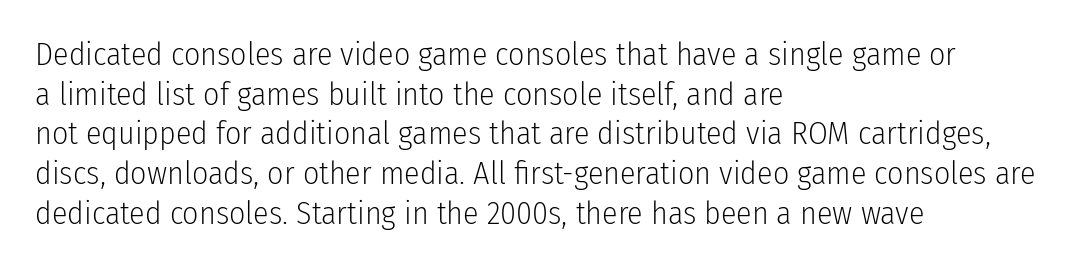
Q: Is the text bold? A: No.
Q: Is the text italic (slanted)? A: No, it is upright.
Q: Is the typeface a serif or a sans-serif typeface? A: Sans-serif.
Q: Is the text underlined? A: No.
Q: How is the paragraph aligned? A: Left-aligned.
Q: Is the spacing between letters normal or unusually wide? A: Normal.
Q: Width (condensed, normal, or wide)? A: Condensed.
Q: Stroke contrast? A: Low.
Q: x-height? A: Medium.
Q: Monospaced? A: No.
